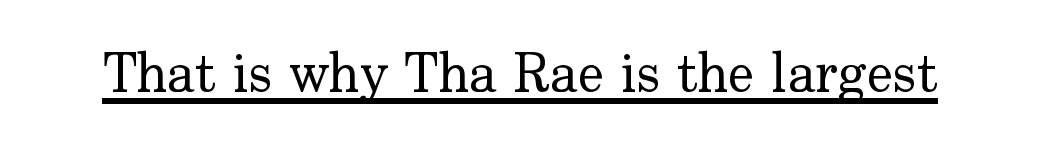
The image shows 55 px regular-weight serif type, upright; set normal letter spacing, underlined; low stroke contrast and a small x-height.
